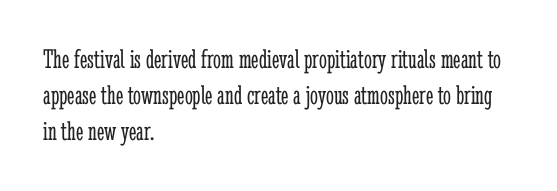
The image shows 28 px light, condensed serif type, upright; set left-aligned, normal line spacing (1.29x), normal letter spacing, not underlined; low stroke contrast and a medium x-height.
